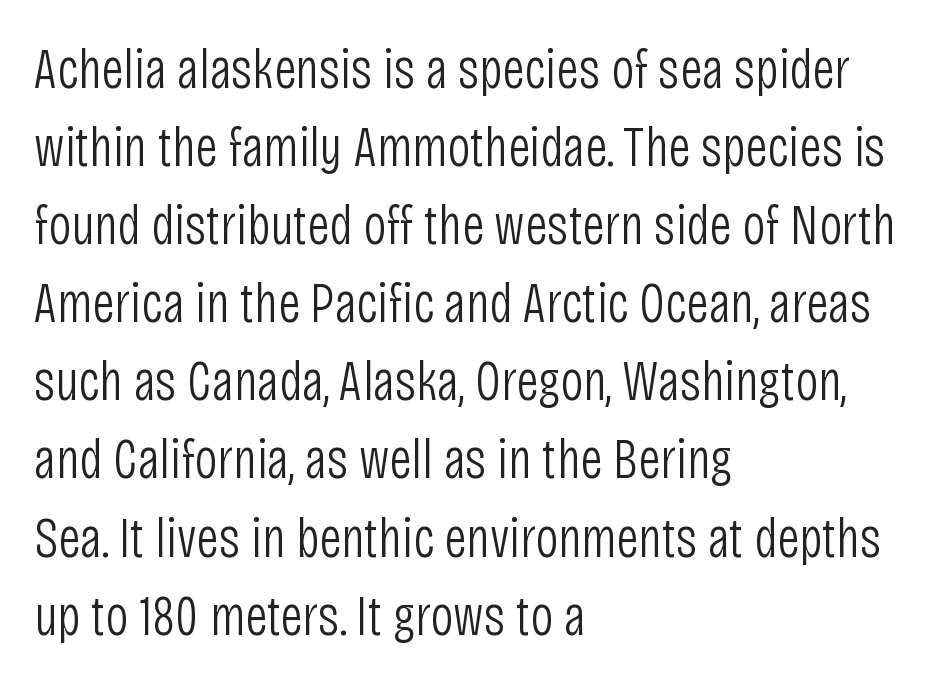
{"serif": "no", "italic": "no", "bold": "no", "weight": "light", "width": "condensed", "stroke_contrast": "low", "x_height": "large", "monospaced": "no", "underline": "no", "align": "left", "line_spacing": "normal", "line_spacing_ratio": 1.37, "letter_spacing": "normal", "letter_spacing_em": 0.0, "glyph_px": 57}
